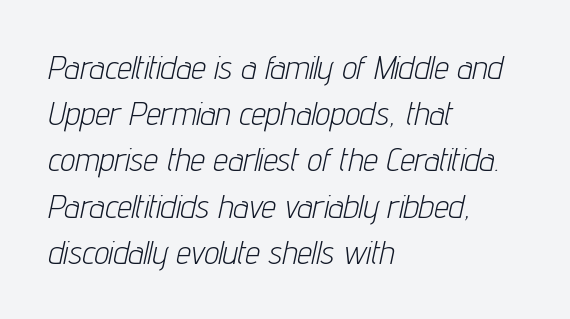
The image shows 33 px light, condensed type, italic (leaning right); set left-aligned, normal line spacing (1.4x), normal letter spacing, not underlined; low stroke contrast and a medium x-height.
